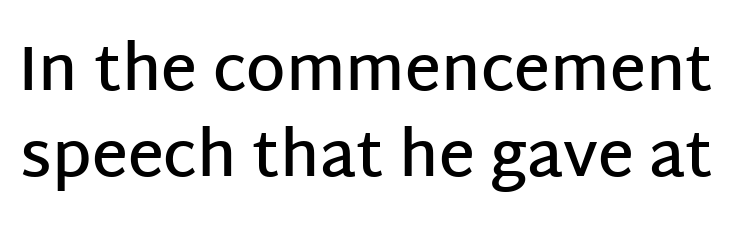
Standard letterfit; no display-style spreading of the glyphs. Serifs: no, the terminals of the letterforms are clean. Upright lettering throughout. The baseline area is clear. Varying glyph widths throughout — classic text-font behaviour.
